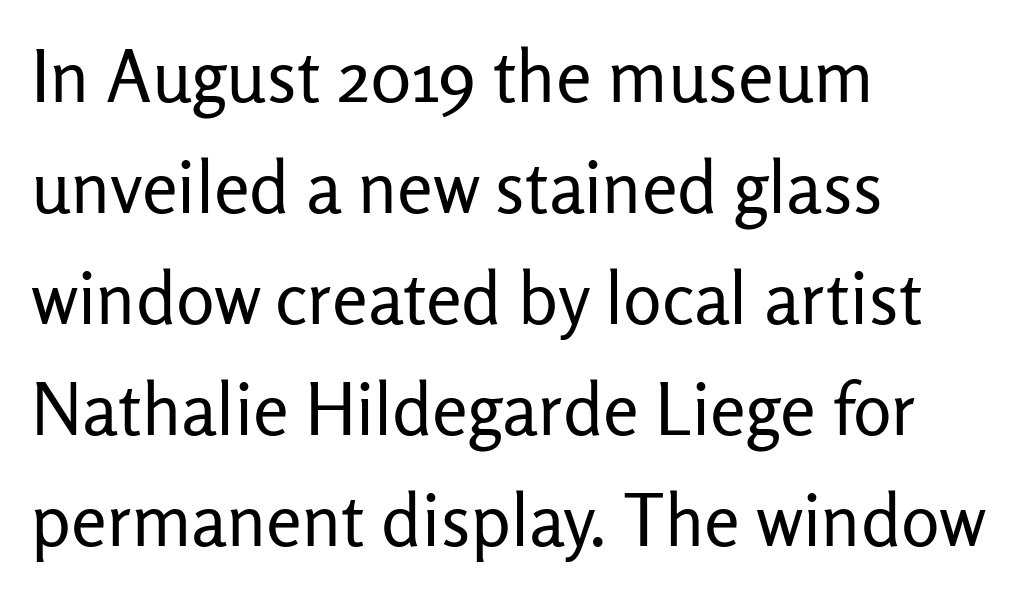
Q: Is the text bold? A: No.
Q: Is the text italic (slanted)? A: No, it is upright.
Q: Is the typeface a serif or a sans-serif typeface? A: Sans-serif.
Q: Is the text underlined? A: No.
Q: How is the paragraph aligned? A: Left-aligned.
Q: Is the spacing between letters normal or unusually wide? A: Normal.
Q: Is the spacing between lines tight, normal or loose? A: Normal.
Q: Width (condensed, normal, or wide)? A: Normal.
Q: Stroke contrast? A: Low.
Q: x-height? A: Medium.
Q: Monospaced? A: No.
